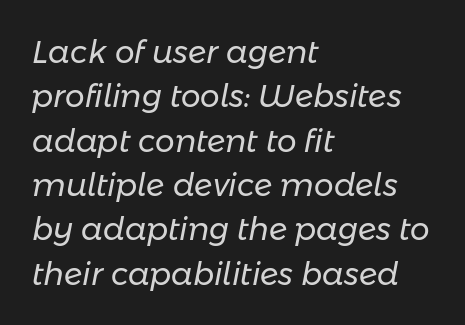
The image shows 31 px regular-weight type, italic (leaning right); set left-aligned, normal line spacing (1.43x), normal letter spacing, not underlined; low stroke contrast and a medium x-height.
